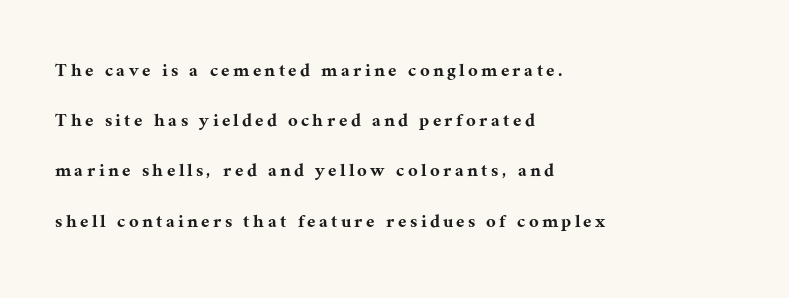
Ascenders rise straight up at ninety degrees. One glance says open: line gaps are wider than usual. The words here are not underlined. These lines are set flush left with a ragged right edge.
